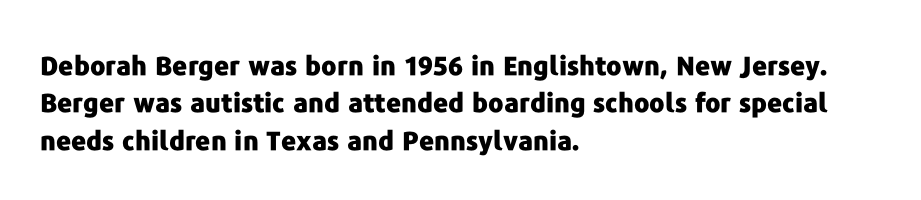
The image shows 26 px bold type, upright; set left-aligned, normal line spacing (1.44x), normal letter spacing, not underlined.
